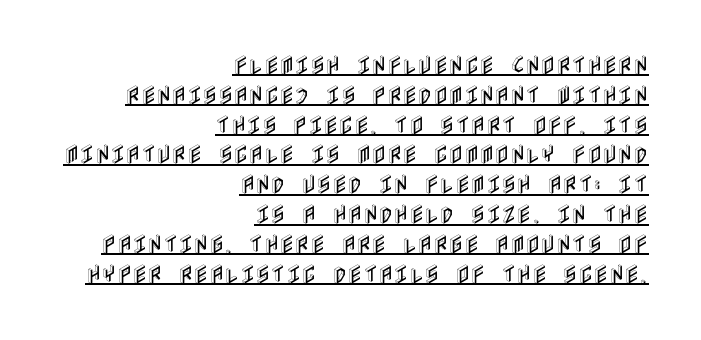
The image shows 21 px text type, upright; set right-aligned, normal line spacing (1.42x), normal letter spacing, underlined.
